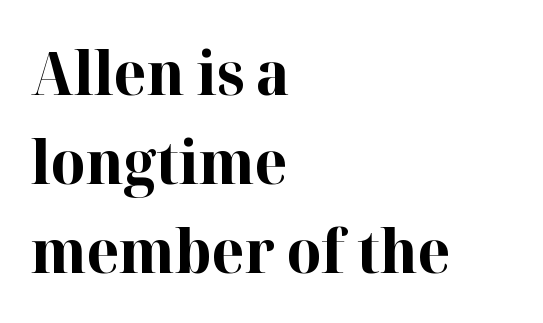
The image shows 59 px bold serif type, upright; set left-aligned, normal line spacing (1.51x), normal letter spacing, not underlined; high stroke contrast and a medium x-height.
